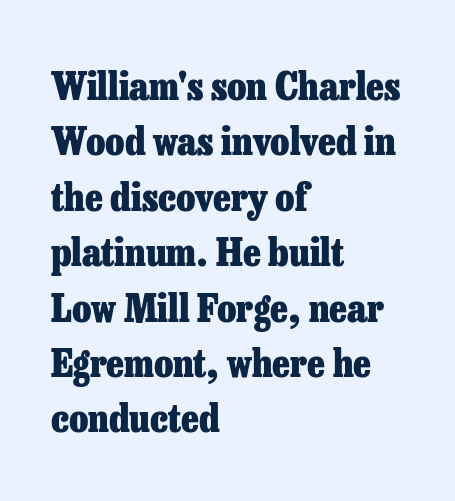
The image shows 39 px heavy serif type, upright; set left-aligned, normal line spacing (1.42x), normal letter spacing, not underlined; low stroke contrast and a medium x-height.
